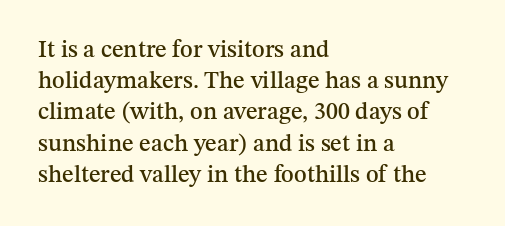
The image shows 24 px text type, upright; set left-aligned, normal line spacing (1.3x), normal letter spacing, not underlined.
